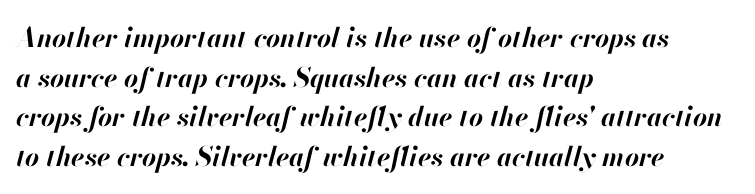
The image shows 27 px bold type, italic (leaning right); set left-aligned, normal line spacing (1.47x), normal letter spacing, not underlined.
